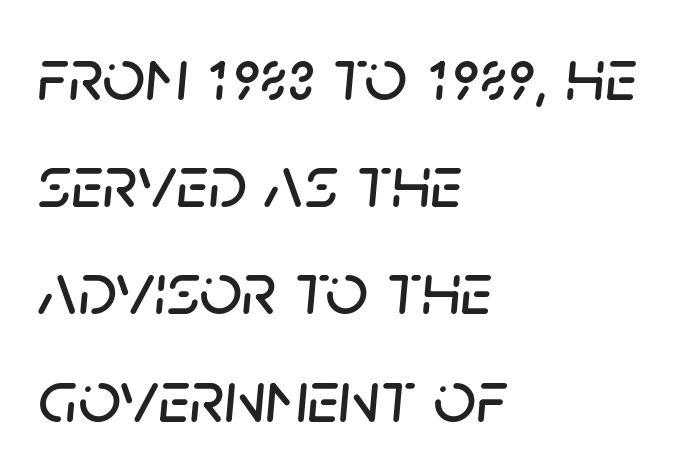
The image shows 75 px text type, italic (leaning right); set left-aligned, normal line spacing (1.43x), normal letter spacing, not underlined; low stroke contrast and a large x-height.
